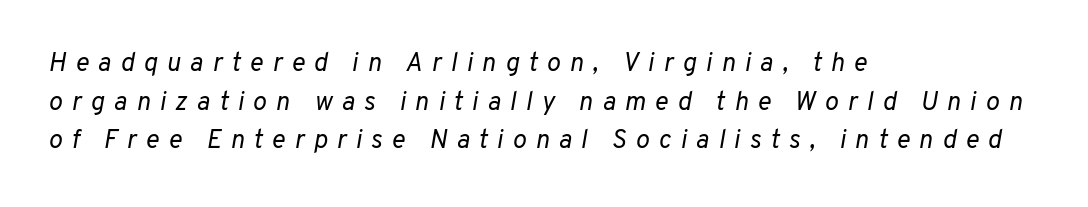
The image shows 26 px text type, italic (leaning right); set left-aligned, normal line spacing (1.49x), unusually wide letter spacing (+0.35 em), not underlined.
